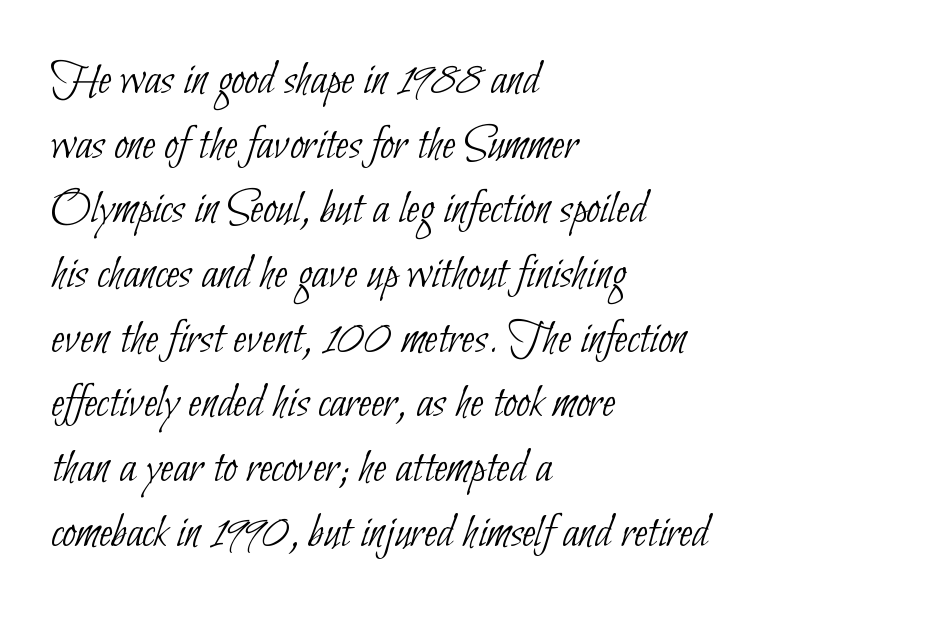
Q: Is the text bold? A: No.
Q: Is the typeface a serif or a sans-serif typeface? A: Sans-serif.
Q: Is the text underlined? A: No.
Q: How is the paragraph aligned? A: Left-aligned.
Q: Is the spacing between letters normal or unusually wide? A: Normal.
Q: Is the spacing between lines tight, normal or loose? A: Normal.
Q: Width (condensed, normal, or wide)? A: Condensed.
Q: Stroke contrast? A: Low.
Q: x-height? A: Small.
Q: Monospaced? A: No.
